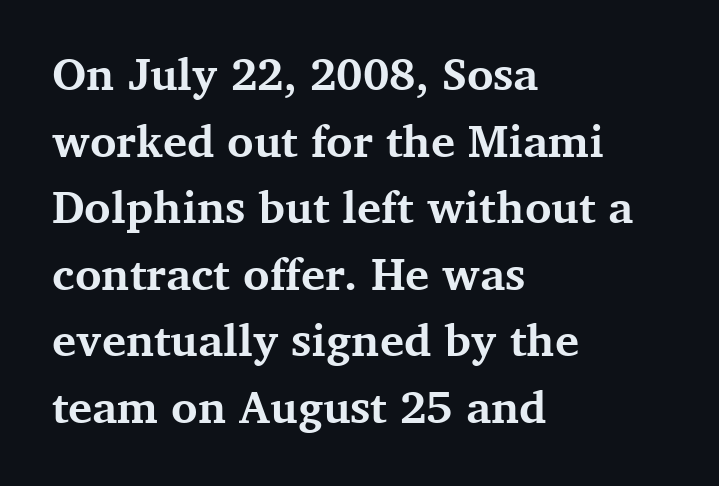
{"serif": "yes", "italic": "no", "bold": "yes", "weight": "bold", "width": "normal", "stroke_contrast": "medium", "x_height": "medium", "monospaced": "no", "underline": "no", "align": "left", "line_spacing": "normal", "line_spacing_ratio": 1.48, "letter_spacing": "normal", "letter_spacing_em": 0.0, "glyph_px": 45}
